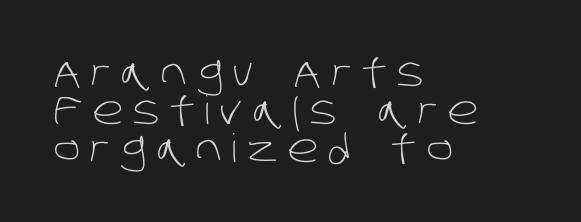
Q: Is the text bold? A: No.
Q: Is the typeface a serif or a sans-serif typeface? A: Sans-serif.
Q: Is the text underlined? A: No.
Q: How is the paragraph aligned? A: Left-aligned.
Q: Is the spacing between letters normal or unusually wide? A: Unusually wide.
Q: Is the spacing between lines tight, normal or loose? A: Tight.
Q: Width (condensed, normal, or wide)? A: Normal.
Q: Stroke contrast? A: Low.
Q: x-height? A: Large.
Q: Monospaced? A: No.
